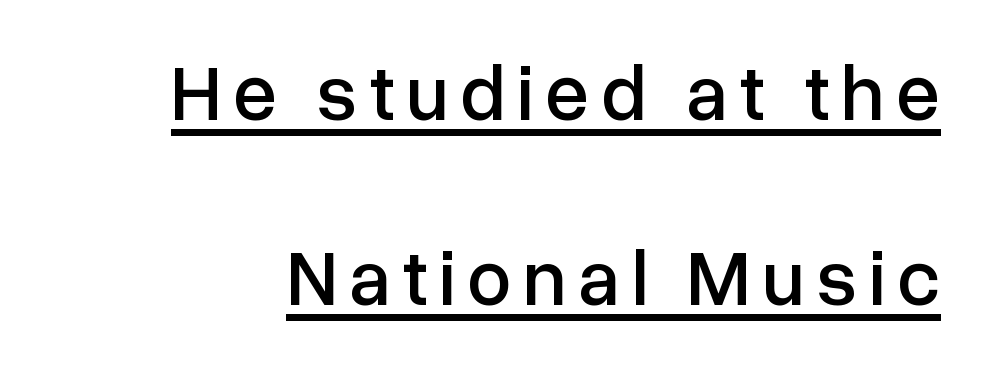
The image shows 79 px sans-serif type, upright; set loose line spacing (2.34x), underlined; low stroke contrast and a medium x-height.
